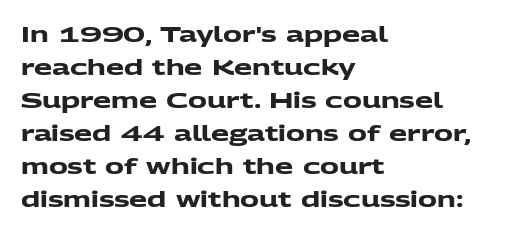
{"bold": "yes", "underline": "no", "align": "left", "line_spacing": "normal", "line_spacing_ratio": 1.57, "letter_spacing": "normal", "letter_spacing_em": 0.0, "glyph_px": 21}
